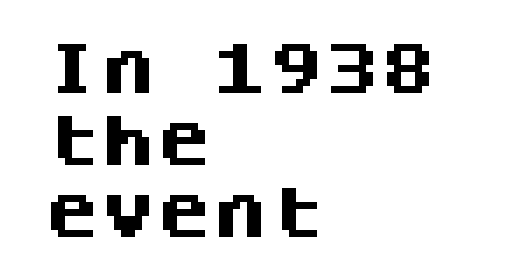
The image shows 56 px heavy sans-serif type, upright, monospaced; set left-aligned, normal line spacing (1.29x), normal letter spacing, not underlined; medium stroke contrast and a large x-height.
